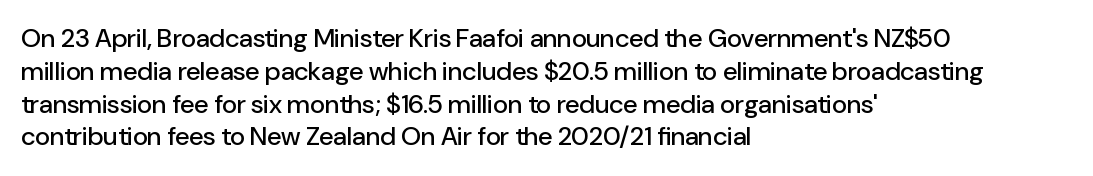
Each new line begins a customary step beneath the previous one. The passage shown is not underscored anywhere. Unlike italic type, these characters show no tilt at all. Casual observation: everything's shoved over to the left.
